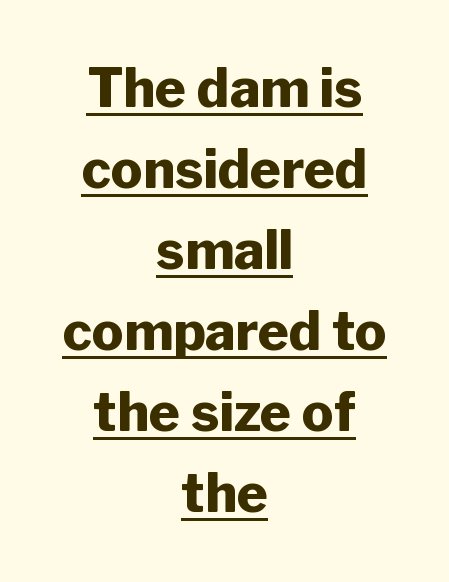
The image shows 53 px heavy sans-serif type, upright; set centered, normal line spacing (1.53x), normal letter spacing, underlined; low stroke contrast and a medium x-height.
